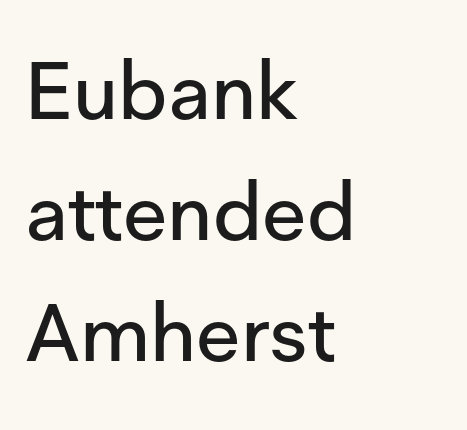
The image shows 80 px sans-serif type, upright; set left-aligned, normal line spacing (1.51x), normal letter spacing, not underlined; low stroke contrast and a medium x-height.
